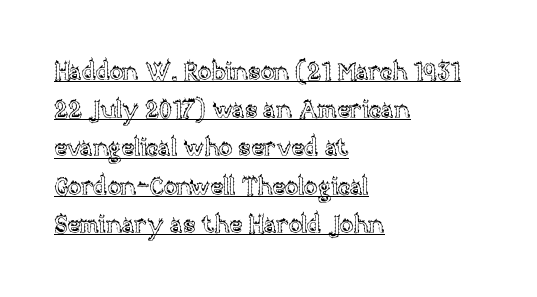
Reading down the column, the eye jumps a familiar distance to each next line. Is the block centered? No — it sits flush against the left margin. Short note: letters normally spaced. Vertical strokes here are truly vertical. The glyphs are accompanied by a horizontal stroke just below them.
